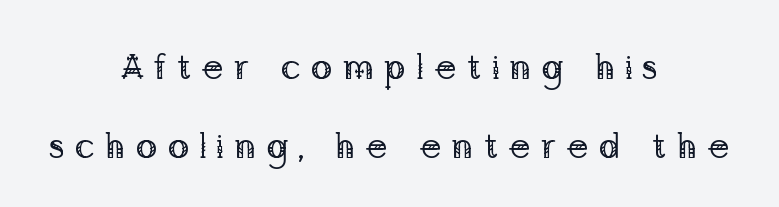
Words appear elongated and porous because spacing is wide. The setting favours the middle, as headings and verse often do. Bare-footed words on every line. These lines are rendered in a variable-pitch font. Rendered with straight, roman letterforms. The space between consecutive lines is lavish.
